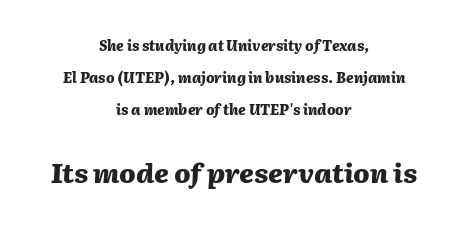
The image shows 27 px bold type, italic (leaning right); set centered, loose line spacing (2.27x), normal letter spacing, not underlined; the second (bottom) block is 1.93x larger.
